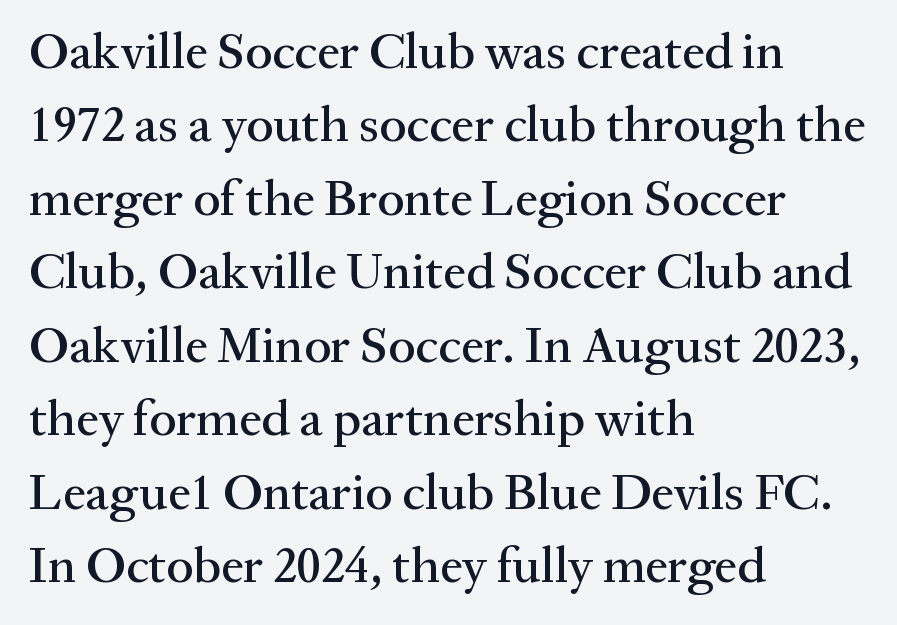
The image shows 51 px serif type, upright; set left-aligned, normal line spacing (1.44x), normal letter spacing, not underlined; medium stroke contrast and a medium x-height.
